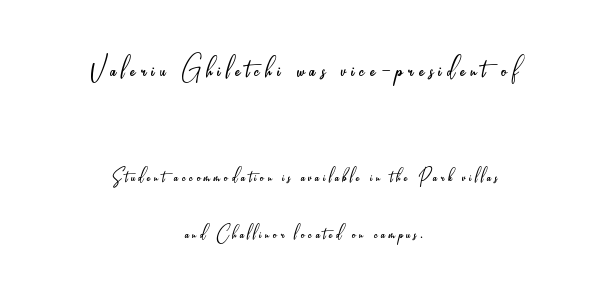
The image shows 36 px light, condensed sans-serif type; set centered, loose line spacing (2.35x), not underlined; the first (top) block is 1.5x larger; low stroke contrast and a small x-height.
